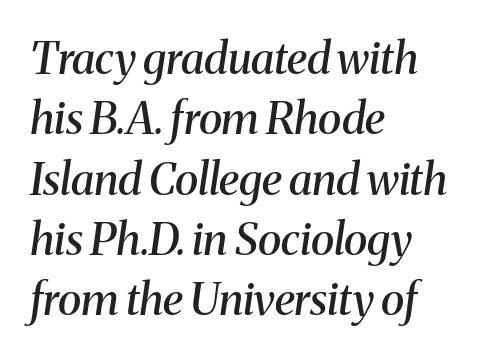
The image shows 44 px semibold serif type, italic (leaning right); set left-aligned, normal line spacing (1.37x), normal letter spacing, not underlined; medium stroke contrast and a medium x-height.
